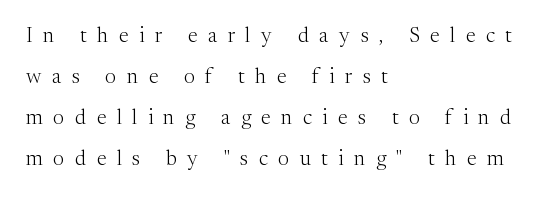
Display-style spreading of the glyphs; the letterfit is very open. Nothing heavy about these letters — not bold at all. The specimen omits any rule beneath the text block's lines. Typeset ragged right — the left edge is the straight one. This block would shrink considerably if given ordinary leading; it's expanded now.
